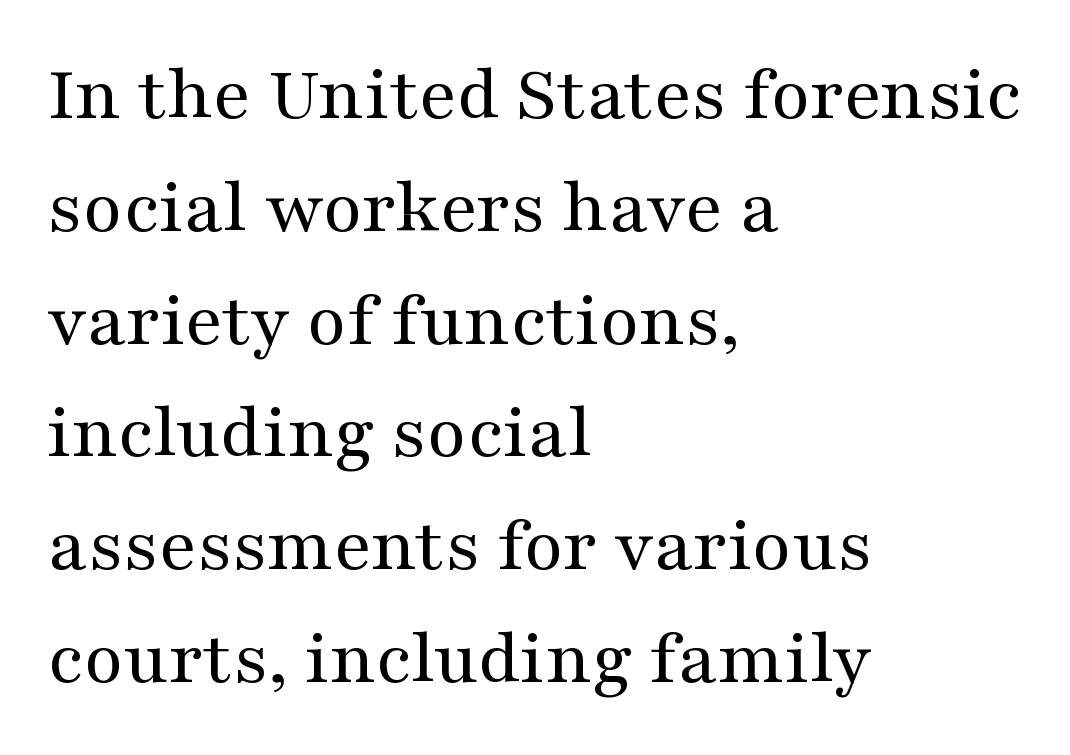
The image shows 80 px regular-weight, wide serif type, upright; set left-aligned, normal line spacing (1.41x), normal letter spacing, not underlined; medium stroke contrast and a medium x-height.
